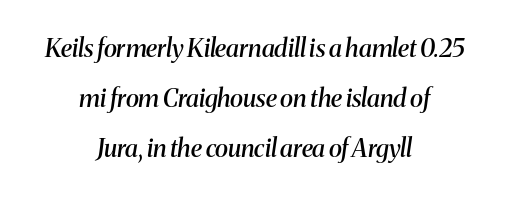
{"italic": "yes", "lean": "right", "slant_degrees": 8, "bold": "semi", "underline": "no", "align": "center", "line_spacing": "loose", "line_spacing_ratio": 2.01, "letter_spacing": "normal", "letter_spacing_em": 0.0, "glyph_px": 25}
